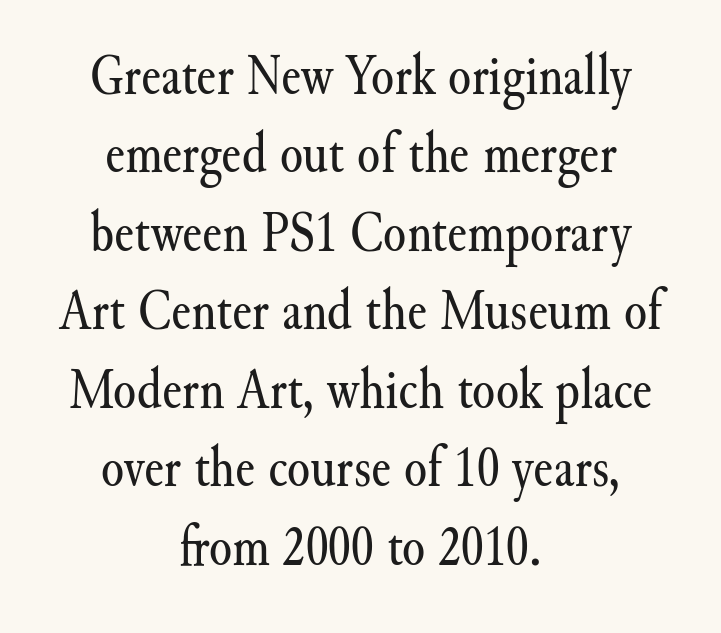
{"serif": "yes", "italic": "no", "bold": "no", "weight": "regular", "width": "normal", "stroke_contrast": "medium", "x_height": "small", "monospaced": "no", "underline": "no", "align": "center", "line_spacing": "normal", "line_spacing_ratio": 1.33, "letter_spacing": "normal", "letter_spacing_em": 0.0, "glyph_px": 59}
